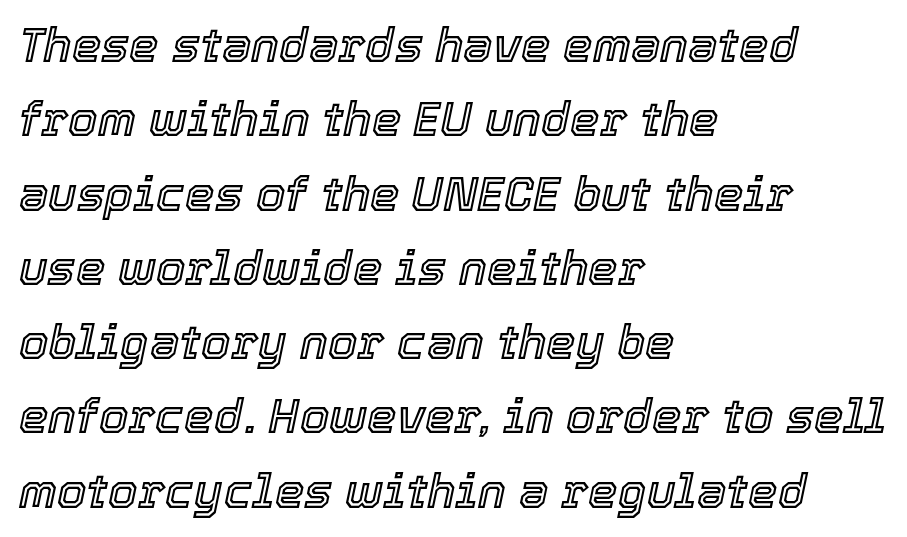
{"italic": "yes", "lean": "right", "slant_degrees": 12, "width": "normal", "x_height": "medium", "monospaced": "no", "underline": "no", "align": "left", "line_spacing": "normal", "line_spacing_ratio": 1.58, "letter_spacing": "normal", "letter_spacing_em": 0.0, "glyph_px": 47}
